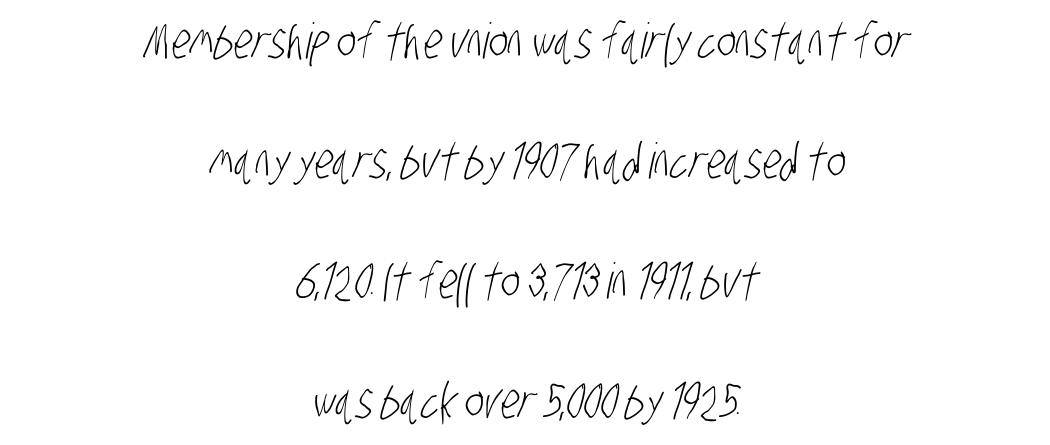
{"serif": "no", "bold": "no", "weight": "light", "width": "condensed", "stroke_contrast": "low", "x_height": "large", "monospaced": "no", "underline": "no", "align": "center", "line_spacing": "loose", "line_spacing_ratio": 2.45, "letter_spacing": "normal", "letter_spacing_em": 0.0, "glyph_px": 49}
